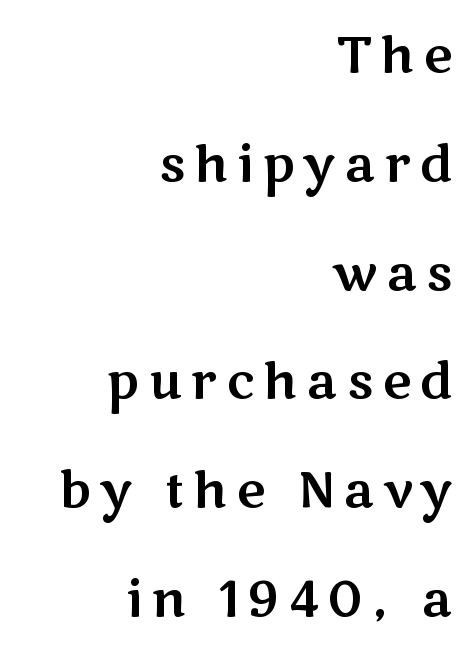
The strip under each line holds only bare page. The font family rendered here belongs to the sans-serif group. Does the lettering tilt? It doesn't — this is upright. Does the copy run flush right? Yes — the right margin is perfectly even. Vertical spacing — loose.
